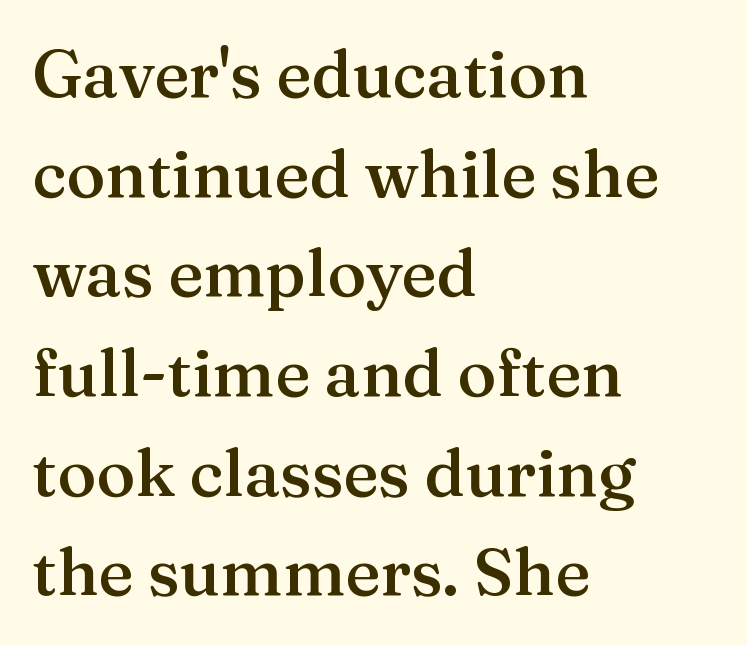
The font family rendered here belongs to the serif group. Inter-character spacing is left at the font's built-in metrics. The foot of each line stays bare and open. The letters are semibold — heavier than regular but short of a full bold. Note the varied advance widths — an 'i' is clearly narrower than an 'm'. The paragraph has a hard left edge and a soft right edge.
